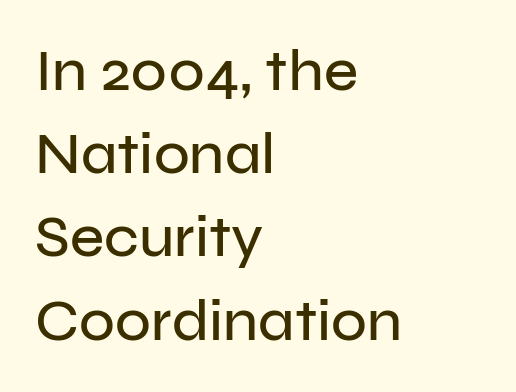
{"serif": "no", "italic": "no", "width": "normal", "stroke_contrast": "low", "x_height": "medium", "monospaced": "no", "underline": "no", "align": "left", "line_spacing": "normal", "line_spacing_ratio": 1.41, "letter_spacing": "normal", "letter_spacing_em": 0.0, "glyph_px": 59}
